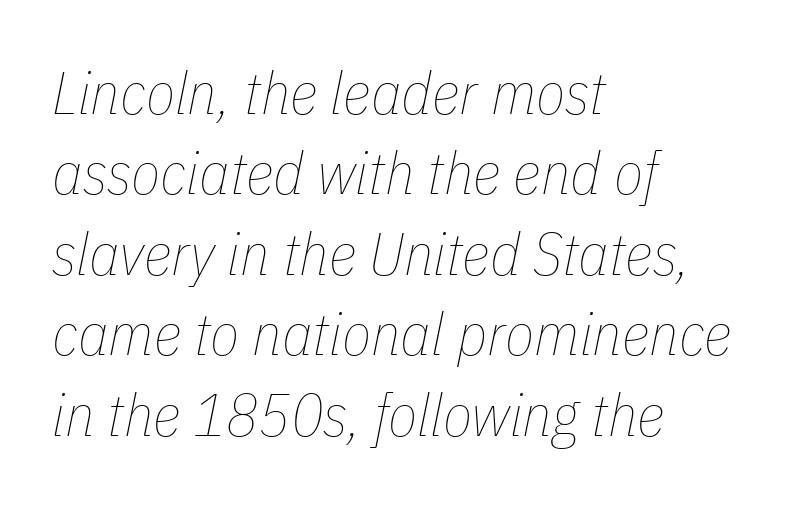
The image shows 60 px thin, condensed type, italic (leaning right); set left-aligned, normal line spacing (1.34x), normal letter spacing, not underlined; low stroke contrast and a medium x-height.
